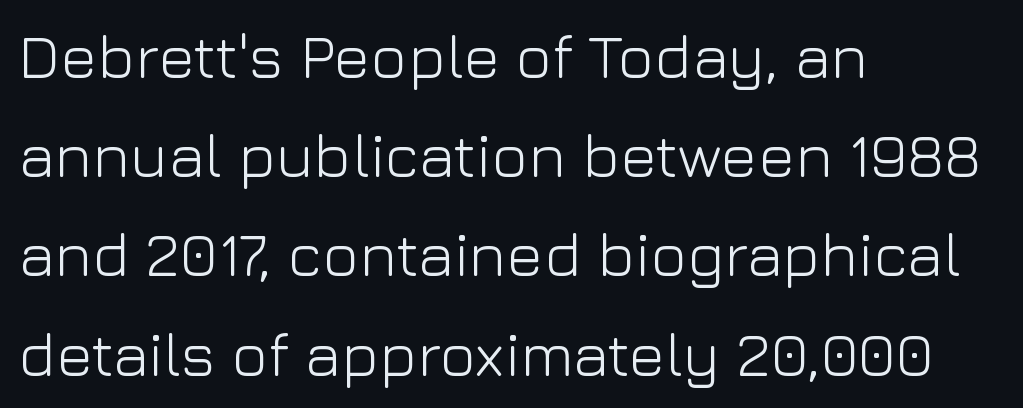
{"serif": "no", "italic": "no", "bold": "no", "weight": "light", "width": "normal", "stroke_contrast": "low", "x_height": "medium", "monospaced": "no", "underline": "no", "align": "left", "line_spacing": "normal", "line_spacing_ratio": 1.6, "letter_spacing": "normal", "letter_spacing_em": 0.0, "glyph_px": 62}
